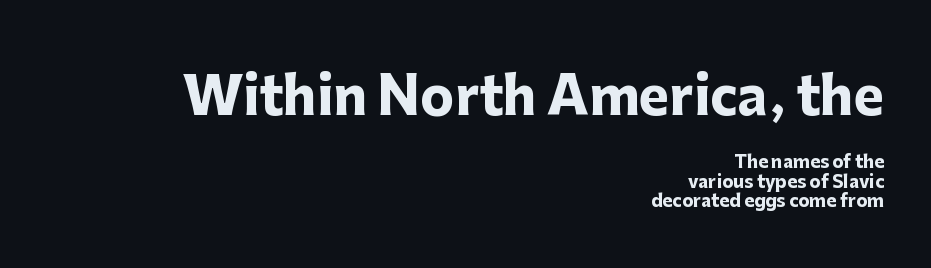
The image shows 51 px heavy sans-serif type, upright; set right-aligned, tight line spacing (1.13x), normal letter spacing, not underlined; the first (top) block is 3.0x larger; low stroke contrast and a medium x-height.
